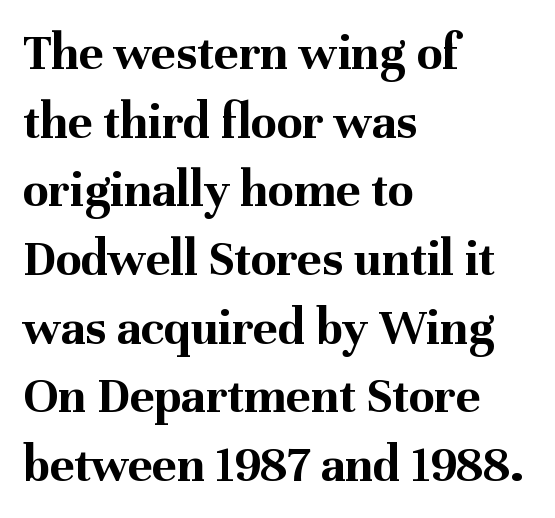
Reading down the block, your eye returns to a fixed left position each line. The letters advance in unequal steps, a hallmark of proportional type. The type family on display is of the serif kind. The glyphs have the mass of a bold cut. Italic: no, the glyphs are upright roman. Nobody drew a line under any word here.
